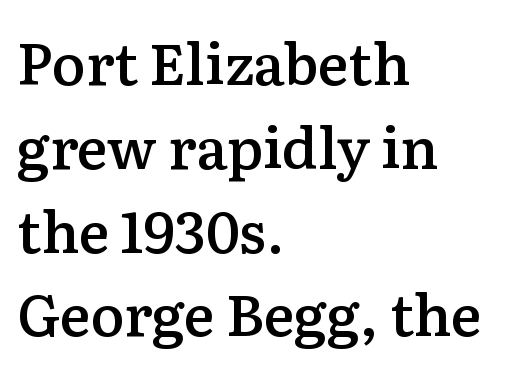
{"serif": "yes", "italic": "no", "bold": "semi", "weight": "semibold", "width": "normal", "stroke_contrast": "low", "x_height": "medium", "monospaced": "no", "underline": "no", "align": "left", "line_spacing": "normal", "line_spacing_ratio": 1.47, "letter_spacing": "normal", "letter_spacing_em": 0.0, "glyph_px": 57}
